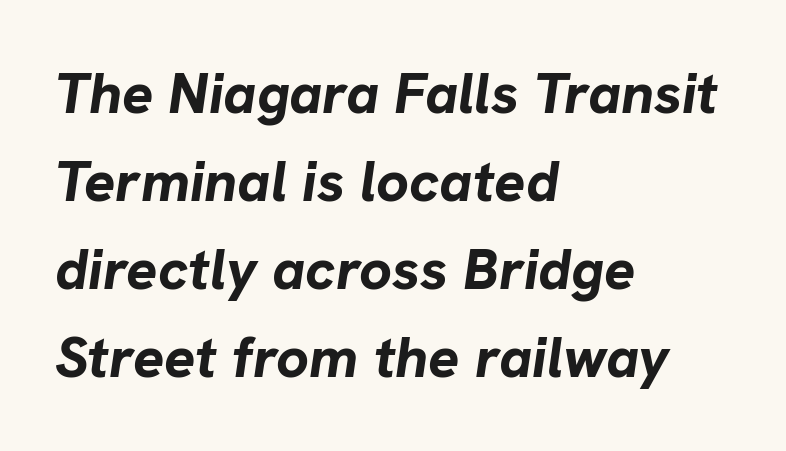
{"italic": "yes", "lean": "right", "slant_degrees": 8, "bold": "yes", "weight": "bold", "width": "normal", "stroke_contrast": "low", "x_height": "medium", "monospaced": "no", "underline": "no", "align": "left", "line_spacing": "normal", "line_spacing_ratio": 1.52, "letter_spacing": "normal", "letter_spacing_em": 0.0, "glyph_px": 58}
